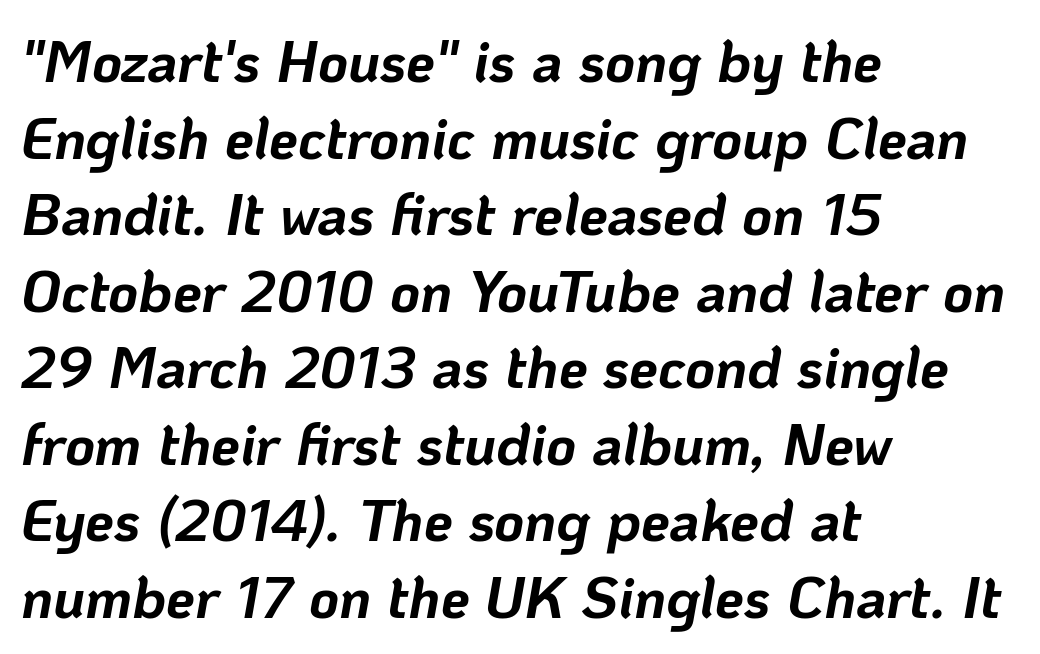
Q: Is the text bold? A: Yes.
Q: Is the text italic (slanted)? A: Yes, it leans right by about 10 degrees.
Q: Is the text underlined? A: No.
Q: How is the paragraph aligned? A: Left-aligned.
Q: Is the spacing between letters normal or unusually wide? A: Normal.
Q: Is the spacing between lines tight, normal or loose? A: Normal.
Q: Width (condensed, normal, or wide)? A: Normal.
Q: Stroke contrast? A: Low.
Q: x-height? A: Medium.
Q: Monospaced? A: No.
